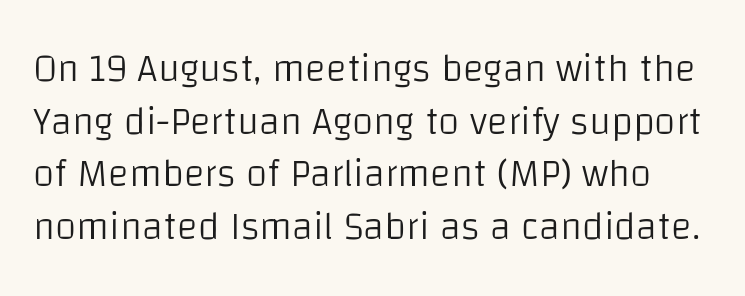
{"serif": "no", "italic": "no", "bold": "no", "weight": "light", "width": "normal", "stroke_contrast": "low", "x_height": "large", "monospaced": "no", "underline": "no", "line_spacing": "normal", "line_spacing_ratio": 1.35, "letter_spacing": "normal", "letter_spacing_em": 0.0, "glyph_px": 39}
